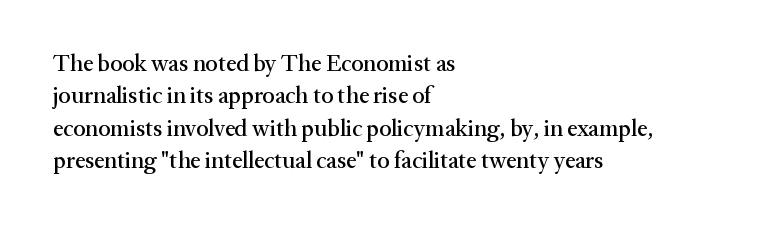
{"italic": "no", "underline": "no", "align": "left", "line_spacing": "normal", "line_spacing_ratio": 1.41, "letter_spacing": "normal", "letter_spacing_em": 0.0, "glyph_px": 23}
